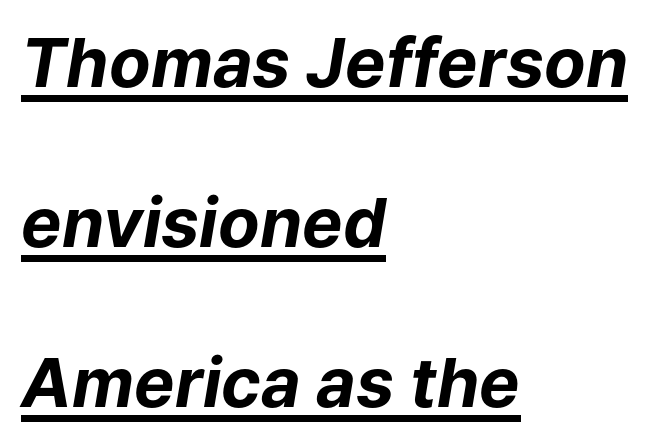
Q: Is the text bold? A: Yes.
Q: Is the text italic (slanted)? A: Yes, it leans right by about 9 degrees.
Q: Is the text underlined? A: Yes.
Q: How is the paragraph aligned? A: Left-aligned.
Q: Is the spacing between letters normal or unusually wide? A: Normal.
Q: Is the spacing between lines tight, normal or loose? A: Loose.
Q: Width (condensed, normal, or wide)? A: Normal.
Q: Stroke contrast? A: Low.
Q: x-height? A: Medium.
Q: Monospaced? A: No.
